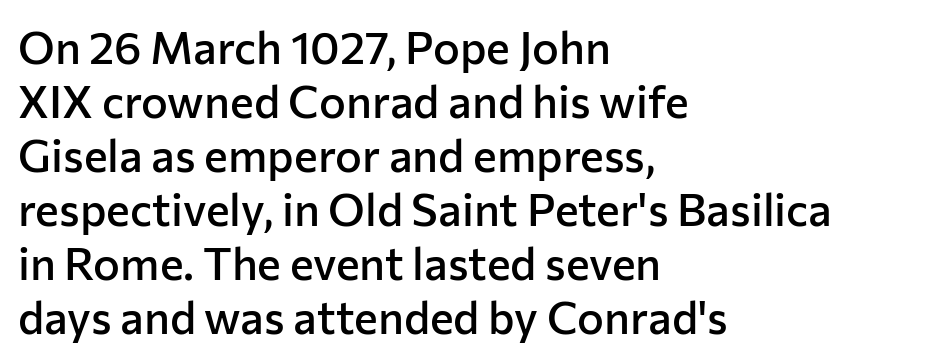
Q: Is the text bold? A: Semi-bold.
Q: Is the text italic (slanted)? A: No, it is upright.
Q: Is the typeface a serif or a sans-serif typeface? A: Sans-serif.
Q: Is the text underlined? A: No.
Q: How is the paragraph aligned? A: Left-aligned.
Q: Is the spacing between letters normal or unusually wide? A: Normal.
Q: Width (condensed, normal, or wide)? A: Normal.
Q: Stroke contrast? A: Low.
Q: x-height? A: Medium.
Q: Monospaced? A: No.
